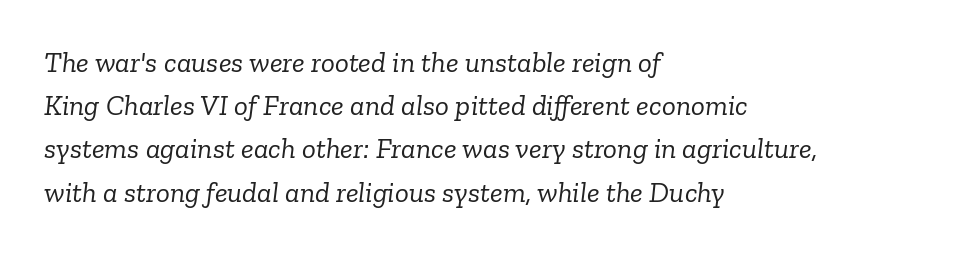
Baseline-to-baseline distance is the conventional proportion of letter height. Posture: slanted. Weight: regular or lighter. The passage shown is typed in a proportional face where columns would drift. In terms of letterform style, serifs are clearly present. Left-aligned paragraph, ragged on the right.
